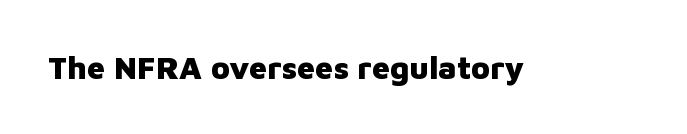
Q: Is the text bold? A: Yes.
Q: Is the text italic (slanted)? A: No, it is upright.
Q: Is the typeface a serif or a sans-serif typeface? A: Sans-serif.
Q: Is the text underlined? A: No.
Q: Is the spacing between letters normal or unusually wide? A: Normal.
Q: Width (condensed, normal, or wide)? A: Normal.
Q: Stroke contrast? A: Low.
Q: x-height? A: Medium.
Q: Monospaced? A: No.
